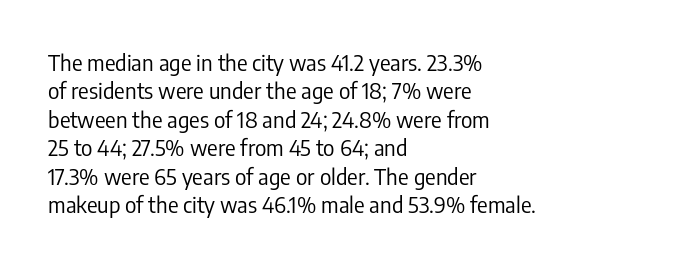
The image shows 22 px text type, upright; set left-aligned, normal line spacing (1.29x), normal letter spacing, not underlined.
